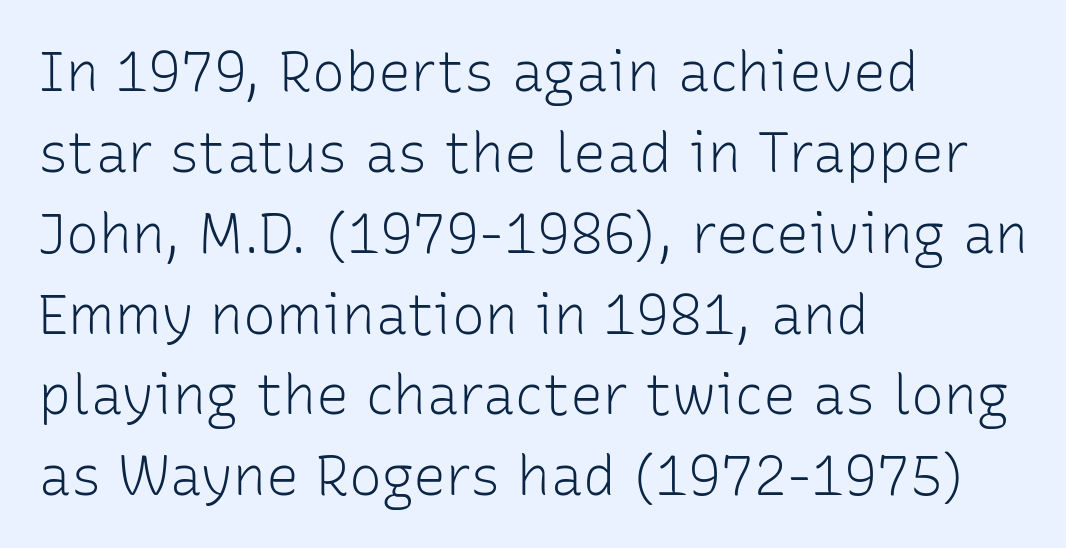
The image shows 55 px light sans-serif type, upright; set left-aligned, normal line spacing (1.47x), normal letter spacing, not underlined; low stroke contrast and a medium x-height.
